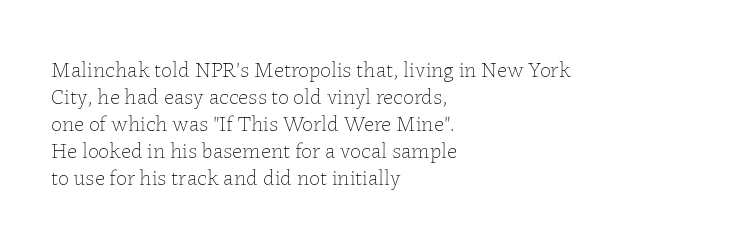
Q: Is the text bold? A: No.
Q: Is the text italic (slanted)? A: No, it is upright.
Q: Is the text underlined? A: No.
Q: How is the paragraph aligned? A: Left-aligned.
Q: Is the spacing between letters normal or unusually wide? A: Normal.
